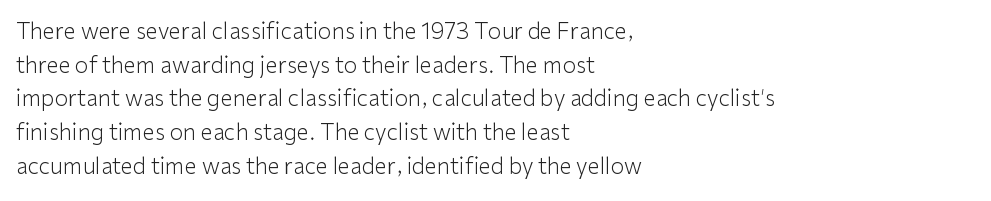
Unbolded letterforms with no extra heft. The letterforms sit shoulder to shoulder at normal distance. Line spacing here is normal. Glance below the letters and you will spot only blank space. Visually the block forms a straight wall on the left and a jagged coastline on the right.
